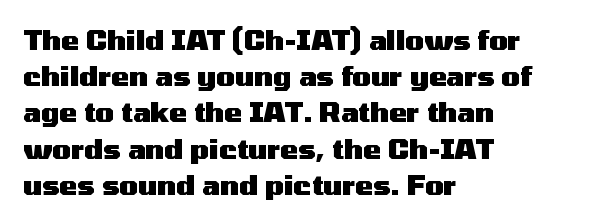
The image shows 27 px bold type, upright; set left-aligned, normal line spacing (1.34x), normal letter spacing, not underlined.
